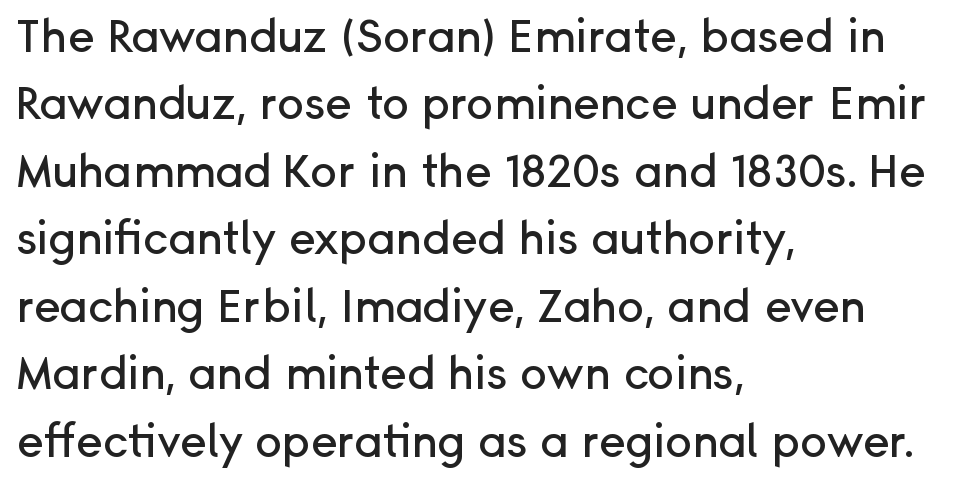
{"serif": "no", "italic": "no", "width": "normal", "stroke_contrast": "low", "x_height": "medium", "monospaced": "no", "underline": "no", "align": "left", "line_spacing": "normal", "line_spacing_ratio": 1.5, "letter_spacing": "normal", "letter_spacing_em": 0.0, "glyph_px": 45}
